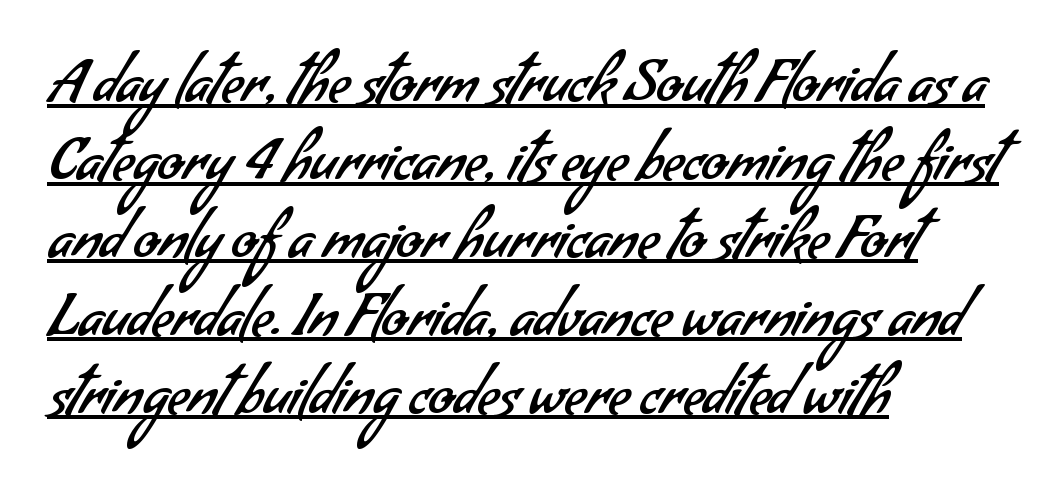
{"serif": "no", "bold": "no", "weight": "regular", "width": "normal", "stroke_contrast": "low", "x_height": "small", "monospaced": "no", "underline": "yes", "align": "left", "line_spacing": "normal", "line_spacing_ratio": 1.32, "letter_spacing": "normal", "letter_spacing_em": 0.0, "glyph_px": 59}
